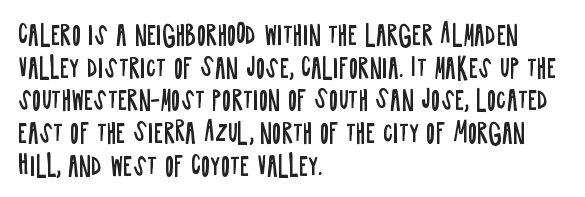
What's the leading like? Ordinary, nothing unusual. The passage shown has conventional tracking throughout. The typography opts for an upright posture over an oblique one. The passage is arranged the way most books set body copy — flush left.
